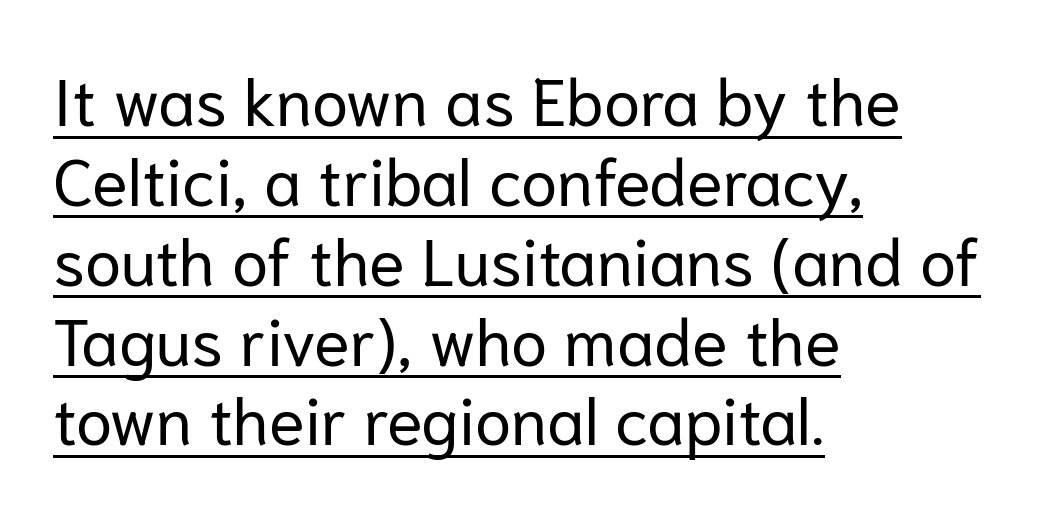
{"serif": "no", "italic": "no", "bold": "no", "weight": "regular", "width": "normal", "stroke_contrast": "low", "x_height": "medium", "monospaced": "no", "underline": "yes", "align": "left", "line_spacing_ratio": 1.21, "letter_spacing": "normal", "letter_spacing_em": 0.0, "glyph_px": 66}
